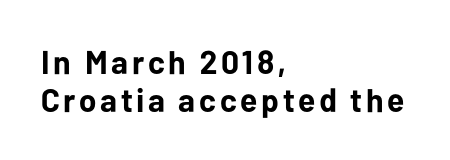
Q: Is the text bold? A: Yes.
Q: Is the text italic (slanted)? A: No, it is upright.
Q: Is the typeface a serif or a sans-serif typeface? A: Sans-serif.
Q: Is the text underlined? A: No.
Q: How is the paragraph aligned? A: Left-aligned.
Q: Is the spacing between lines tight, normal or loose? A: Tight.
Q: Width (condensed, normal, or wide)? A: Normal.
Q: Stroke contrast? A: Low.
Q: x-height? A: Medium.
Q: Monospaced? A: No.
